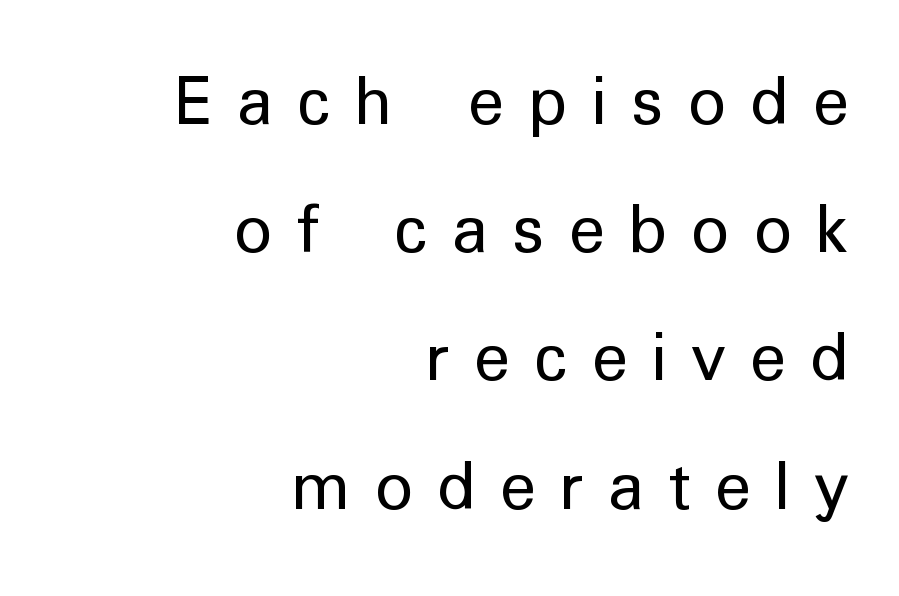
Q: Is the text bold? A: No.
Q: Is the text italic (slanted)? A: No, it is upright.
Q: Is the typeface a serif or a sans-serif typeface? A: Sans-serif.
Q: Is the text underlined? A: No.
Q: How is the paragraph aligned? A: Right-aligned.
Q: Is the spacing between letters normal or unusually wide? A: Unusually wide.
Q: Width (condensed, normal, or wide)? A: Normal.
Q: Stroke contrast? A: Low.
Q: x-height? A: Medium.
Q: Monospaced? A: No.
